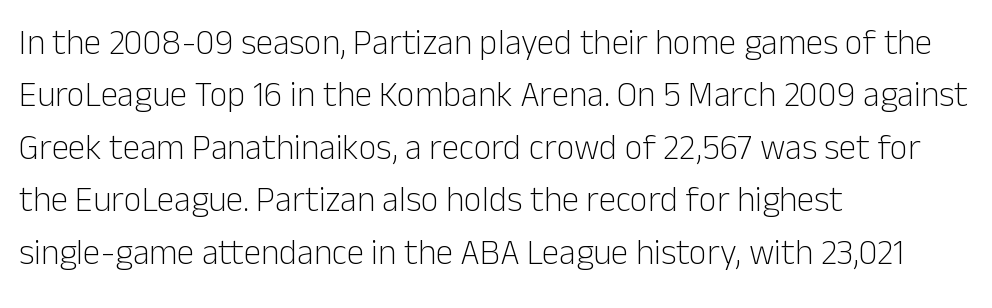
This reads as an unemphasized weight, regular at the heaviest. Do the letters lean? They stand straight. This rendering uses left alignment, leaving the right contour irregular. Caption: standard tracking, unaltered. The space between consecutive lines is moderate.
